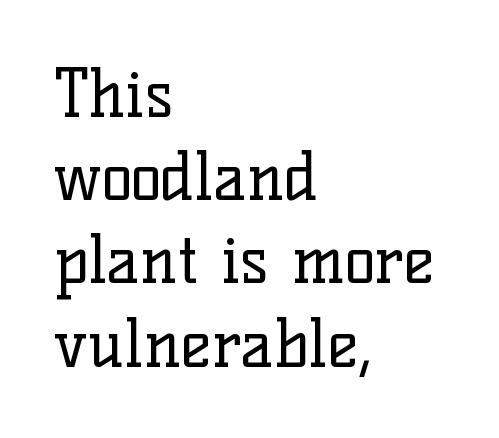
Q: Is the text bold? A: No.
Q: Is the text italic (slanted)? A: No, it is upright.
Q: Is the typeface a serif or a sans-serif typeface? A: Serif.
Q: Is the text underlined? A: No.
Q: How is the paragraph aligned? A: Left-aligned.
Q: Is the spacing between letters normal or unusually wide? A: Normal.
Q: Is the spacing between lines tight, normal or loose? A: Normal.
Q: Width (condensed, normal, or wide)? A: Normal.
Q: Stroke contrast? A: Low.
Q: x-height? A: Medium.
Q: Monospaced? A: No.
